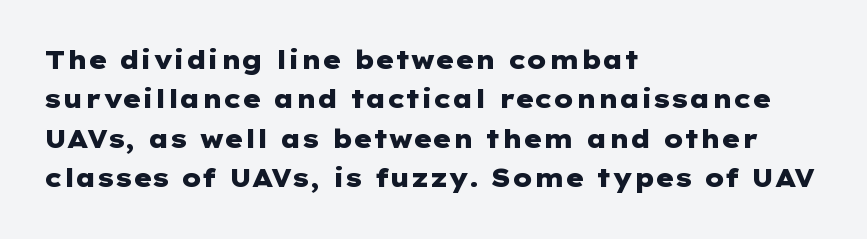
{"italic": "no", "bold": "yes", "underline": "no", "align": "left", "line_spacing": "normal", "line_spacing_ratio": 1.58, "letter_spacing": "normal", "letter_spacing_em": 0.0, "glyph_px": 25}
